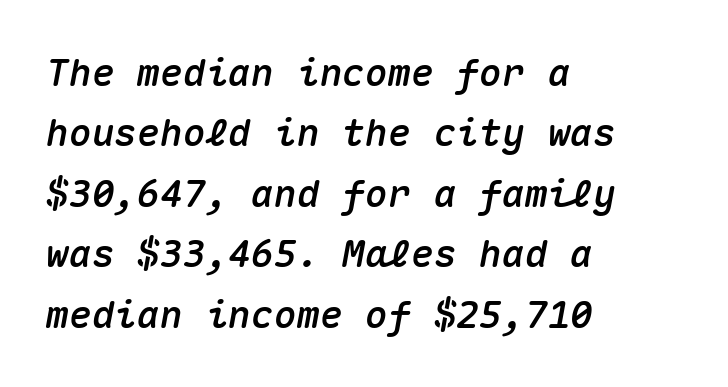
{"italic": "yes", "lean": "right", "slant_degrees": 10, "width": "normal", "stroke_contrast": "medium", "x_height": "medium", "monospaced": "yes", "underline": "no", "align": "left", "line_spacing": "normal", "line_spacing_ratio": 1.59, "letter_spacing": "normal", "letter_spacing_em": 0.0, "glyph_px": 38}
